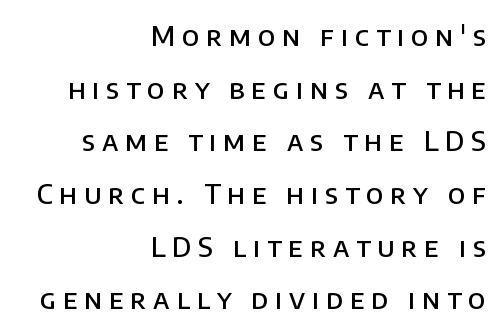
{"italic": "no", "bold": "semi", "underline": "no", "align": "right", "line_spacing": "loose", "line_spacing_ratio": 1.95, "letter_spacing": "wide", "letter_spacing_em": 0.25, "glyph_px": 27}
